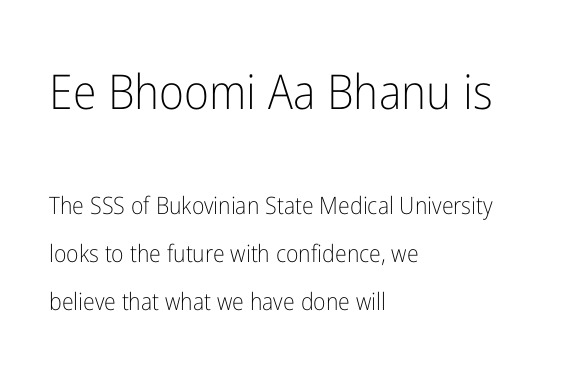
This sample trades compactness for vertical openness between lines. A typesetter would call this zero additional tracking. Think of a printed novel: that variable character pitch is what you see here. Check where the strokes stop: nothing finishes them off — pure sans. Posture: upright roman.
